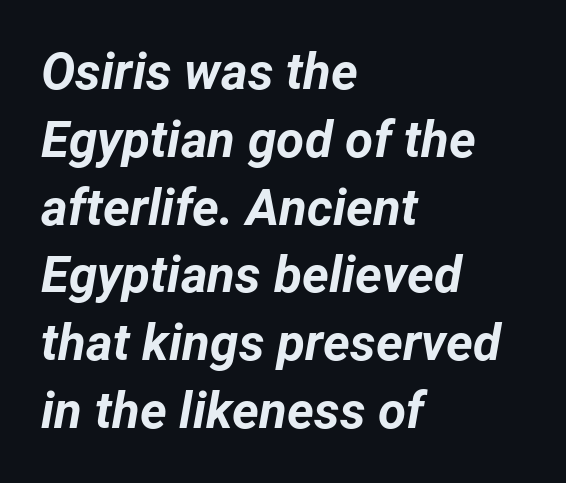
The image shows 51 px bold type, italic (leaning right); set left-aligned, normal line spacing (1.33x), normal letter spacing, not underlined; low stroke contrast and a medium x-height.
